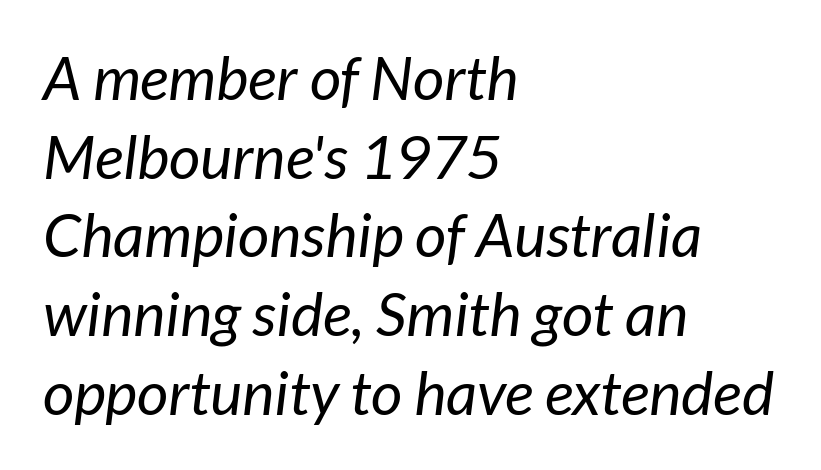
Q: Is the text bold? A: No.
Q: Is the typeface a serif or a sans-serif typeface? A: Sans-serif.
Q: Is the text underlined? A: No.
Q: How is the paragraph aligned? A: Left-aligned.
Q: Is the spacing between letters normal or unusually wide? A: Normal.
Q: Is the spacing between lines tight, normal or loose? A: Normal.
Q: Width (condensed, normal, or wide)? A: Normal.
Q: Stroke contrast? A: Low.
Q: x-height? A: Medium.
Q: Monospaced? A: No.
